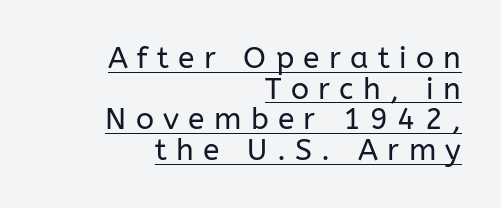
Q: Is the text bold? A: No.
Q: Is the text italic (slanted)? A: No, it is upright.
Q: Is the typeface a serif or a sans-serif typeface? A: Sans-serif.
Q: Is the text underlined? A: Yes.
Q: How is the paragraph aligned? A: Right-aligned.
Q: Is the spacing between letters normal or unusually wide? A: Unusually wide.
Q: Is the spacing between lines tight, normal or loose? A: Tight.
Q: Width (condensed, normal, or wide)? A: Normal.
Q: Stroke contrast? A: Low.
Q: x-height? A: Medium.
Q: Monospaced? A: No.
